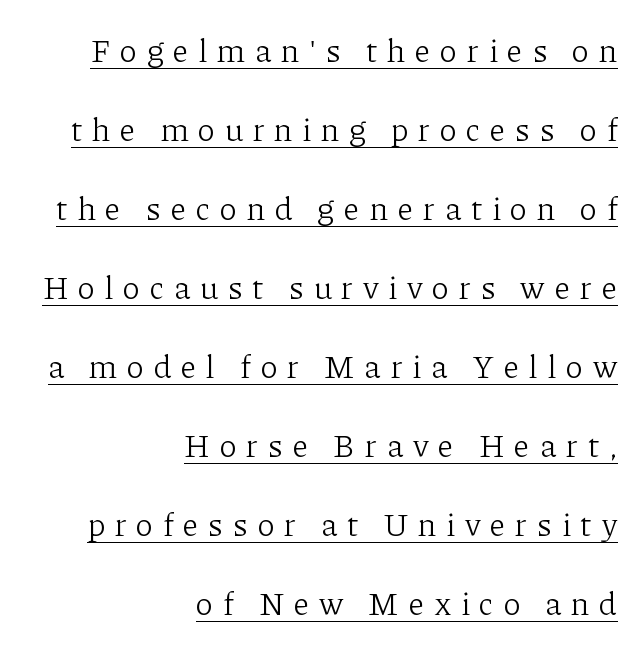
The image shows 32 px light serif type, upright; set right-aligned, loose line spacing (2.47x), unusually wide letter spacing (+0.31 em), underlined; low stroke contrast and a medium x-height.
